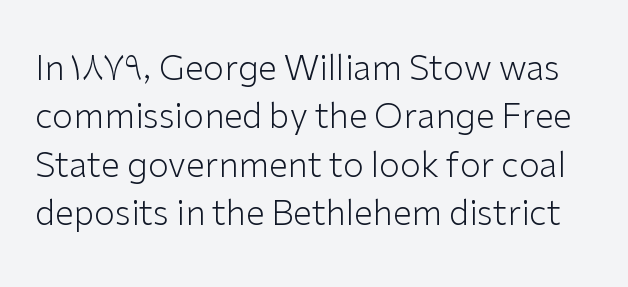
Q: Is the text bold? A: No.
Q: Is the text italic (slanted)? A: No, it is upright.
Q: Is the typeface a serif or a sans-serif typeface? A: Sans-serif.
Q: Is the text underlined? A: No.
Q: Is the spacing between letters normal or unusually wide? A: Normal.
Q: Is the spacing between lines tight, normal or loose? A: Normal.
Q: Width (condensed, normal, or wide)? A: Normal.
Q: Stroke contrast? A: Low.
Q: x-height? A: Medium.
Q: Monospaced? A: No.
